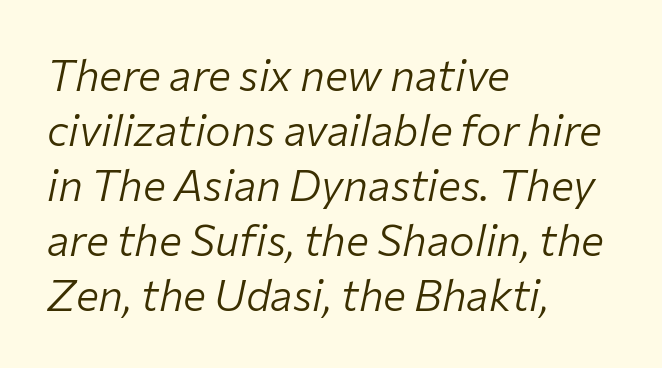
{"italic": "yes", "lean": "right", "slant_degrees": 12, "bold": "no", "weight": "light", "width": "normal", "stroke_contrast": "low", "x_height": "medium", "monospaced": "no", "underline": "no", "align": "left", "line_spacing": "normal", "line_spacing_ratio": 1.28, "letter_spacing": "normal", "letter_spacing_em": 0.0, "glyph_px": 43}
